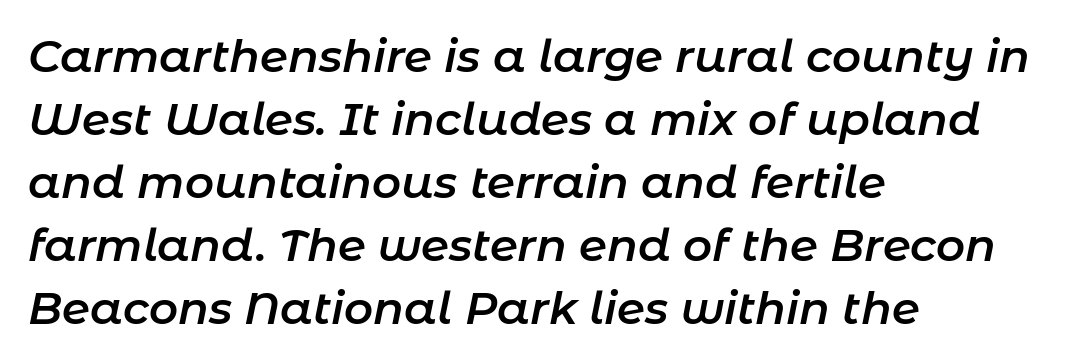
The image shows 45 px semibold type, italic (leaning right); set left-aligned, normal line spacing (1.4x), normal letter spacing, not underlined; low stroke contrast and a medium x-height.
